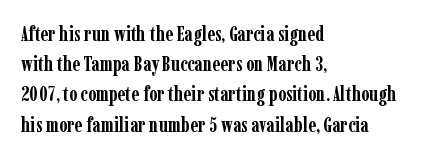
{"italic": "no", "bold": "yes", "underline": "no", "align": "left", "line_spacing": "normal", "line_spacing_ratio": 1.44, "letter_spacing": "normal", "letter_spacing_em": 0.0, "glyph_px": 21}
